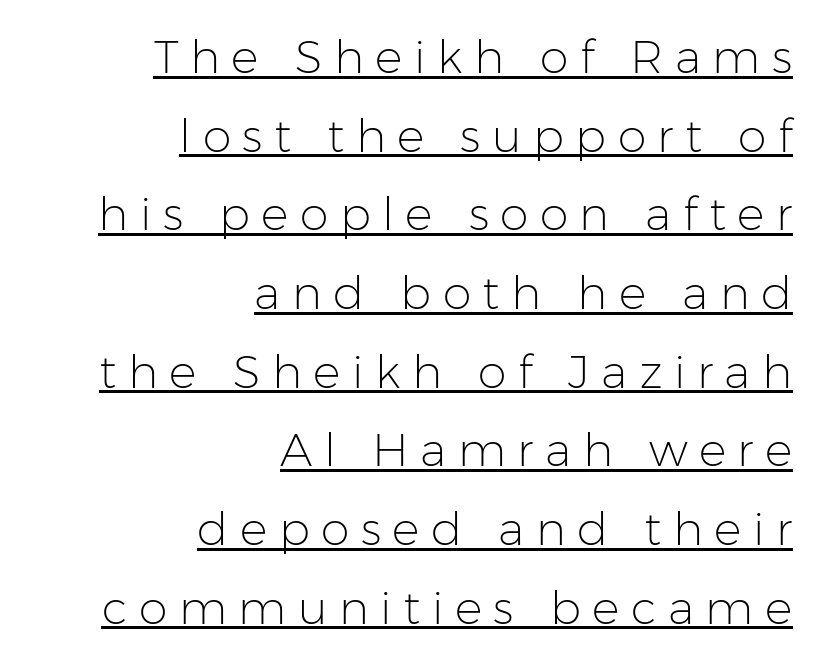
The image shows 46 px light sans-serif type, upright; set right-aligned, line spacing 1.71x, unusually wide letter spacing (+0.25 em), underlined; low stroke contrast and a medium x-height.
